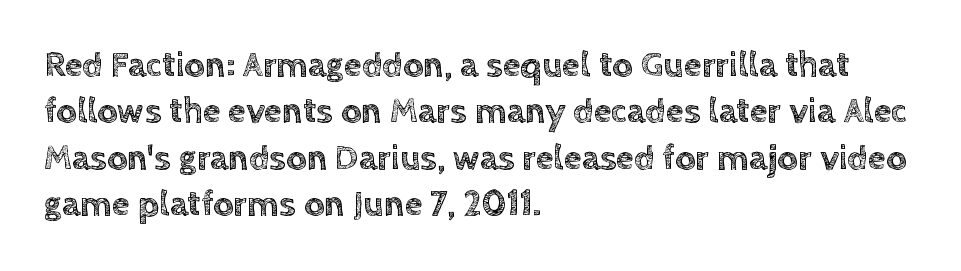
The image shows 36 px text type, upright; set left-aligned, normal line spacing (1.29x), normal letter spacing, not underlined; a large x-height.
